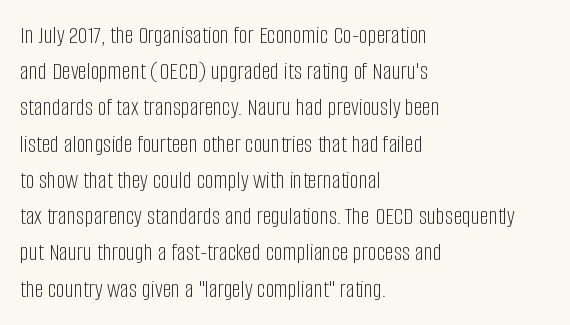
The cut favours lightness, reaching ordinary text weight at its darkest. Left-aligned paragraph, ragged on the right. There is no visible air inserted between adjacent glyphs. Has an underline been added? It has not. Upright lettering throughout. Leading matches the norm, producing a regular column.
